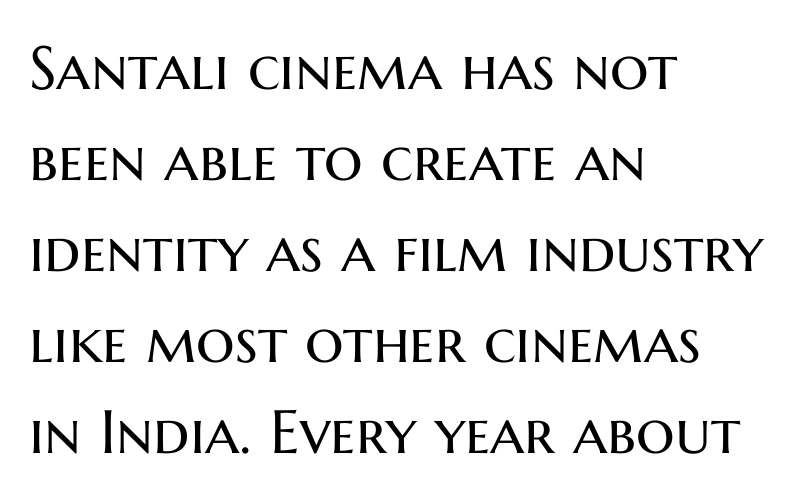
Q: Is the text bold? A: No.
Q: Is the text italic (slanted)? A: No, it is upright.
Q: Is the typeface a serif or a sans-serif typeface? A: Sans-serif.
Q: Is the text underlined? A: No.
Q: How is the paragraph aligned? A: Left-aligned.
Q: Is the spacing between letters normal or unusually wide? A: Normal.
Q: Is the spacing between lines tight, normal or loose? A: Normal.
Q: Width (condensed, normal, or wide)? A: Normal.
Q: Stroke contrast? A: Medium.
Q: x-height? A: Medium.
Q: Monospaced? A: No.
